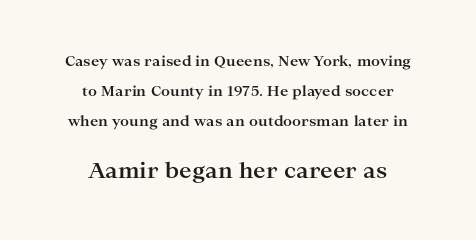
This is roman type, the default non-slanted kind. Look at the stroke-to-counter ratio: heavy, a bold. Unmarked baselines from the first word to the last. The block sitting lower on the canvas is the one with enlarged characters. Is the letter spacing exaggerated? No — it looks like the ordinary default. Quick note: interline space is abundant.
